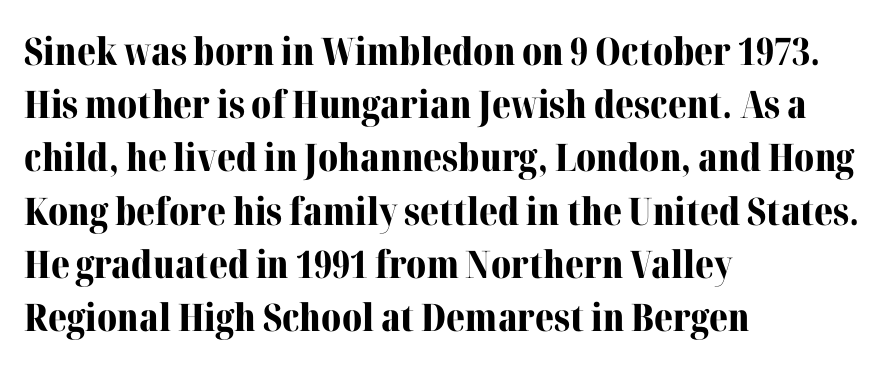
Reading down the column, the eye jumps a familiar distance to each next line. This is serif lettering, the kind often seen in printed books. I'd describe the lettering as bold — thick and assertive. Nothing unusual about the tracking: characters are spaced as the font intends.
